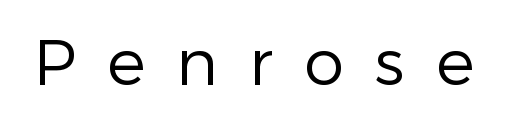
Q: Is the text bold? A: No.
Q: Is the text italic (slanted)? A: No, it is upright.
Q: Is the typeface a serif or a sans-serif typeface? A: Sans-serif.
Q: Is the text underlined? A: No.
Q: Is the spacing between letters normal or unusually wide? A: Unusually wide.
Q: Width (condensed, normal, or wide)? A: Normal.
Q: Stroke contrast? A: Low.
Q: x-height? A: Medium.
Q: Monospaced? A: No.
